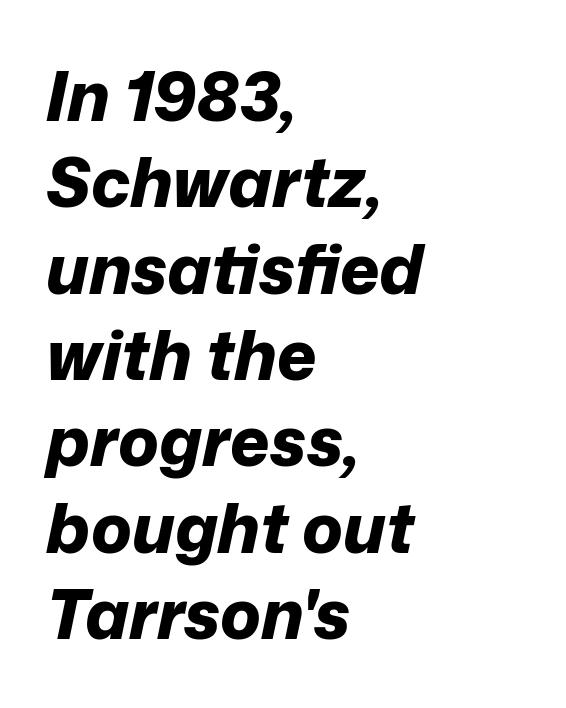
Q: Is the text bold? A: Yes.
Q: Is the text italic (slanted)? A: Yes, it leans right by about 12 degrees.
Q: Is the text underlined? A: No.
Q: How is the paragraph aligned? A: Left-aligned.
Q: Is the spacing between letters normal or unusually wide? A: Normal.
Q: Is the spacing between lines tight, normal or loose? A: Normal.
Q: Width (condensed, normal, or wide)? A: Normal.
Q: Stroke contrast? A: Low.
Q: x-height? A: Medium.
Q: Monospaced? A: No.
